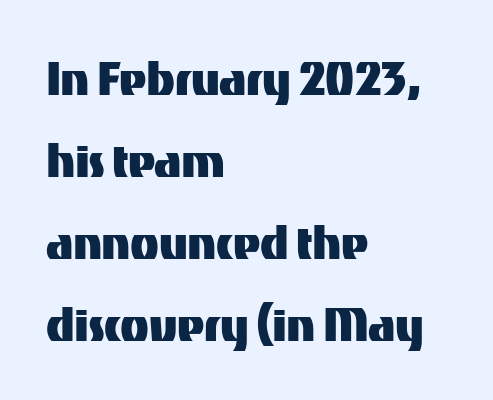
The image shows 59 px sans-serif type, upright; set left-aligned, normal line spacing (1.39x), normal letter spacing, not underlined; medium stroke contrast and a medium x-height.
